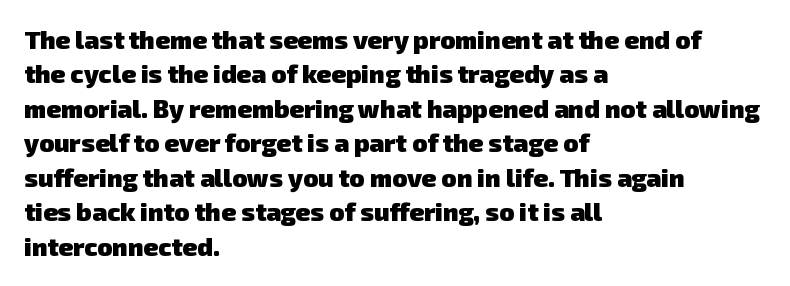
{"bold": "yes", "underline": "no", "align": "left", "line_spacing": "normal", "line_spacing_ratio": 1.38, "letter_spacing": "normal", "letter_spacing_em": 0.0, "glyph_px": 25}
